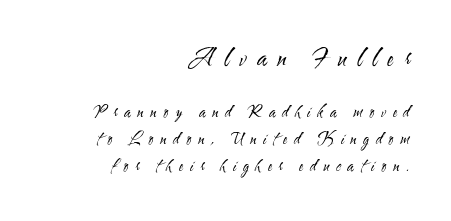
Stem width sits at or under what a default text font uses. Layout note: lines flush right. The designer gave the opening block more size than the closing block.
